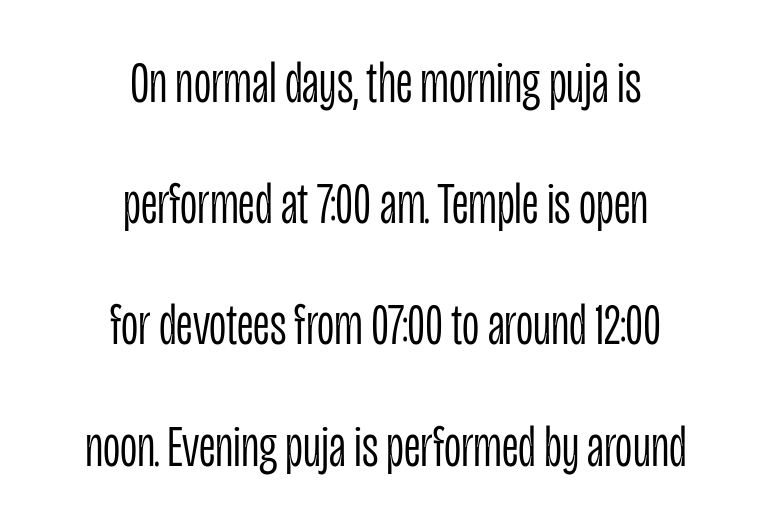
{"serif": "no", "italic": "no", "bold": "no", "weight": "light", "width": "condensed", "stroke_contrast": "low", "x_height": "large", "monospaced": "no", "underline": "no", "align": "center", "line_spacing": "loose", "line_spacing_ratio": 2.02, "letter_spacing": "normal", "letter_spacing_em": 0.0, "glyph_px": 60}
